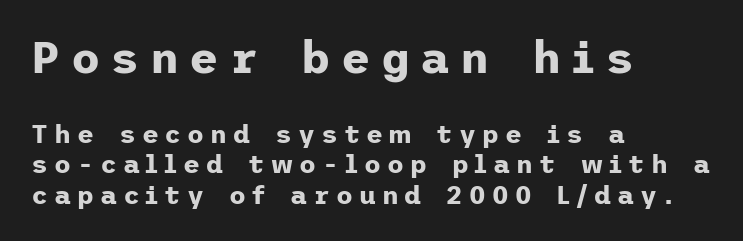
The image shows 45 px bold sans-serif type, upright; set left-aligned, line spacing 1.16x, unusually wide letter spacing (+0.23 em), not underlined; the first (top) block is 1.73x larger; low stroke contrast and a medium x-height.
